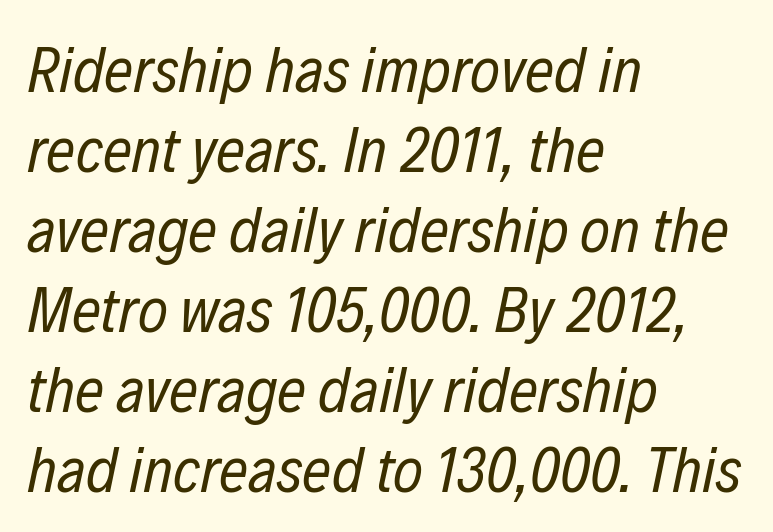
{"italic": "yes", "lean": "right", "slant_degrees": 12, "bold": "no", "weight": "regular", "width": "condensed", "stroke_contrast": "low", "x_height": "medium", "monospaced": "no", "underline": "no", "align": "left", "line_spacing": "normal", "line_spacing_ratio": 1.25, "letter_spacing": "normal", "letter_spacing_em": 0.0, "glyph_px": 64}
